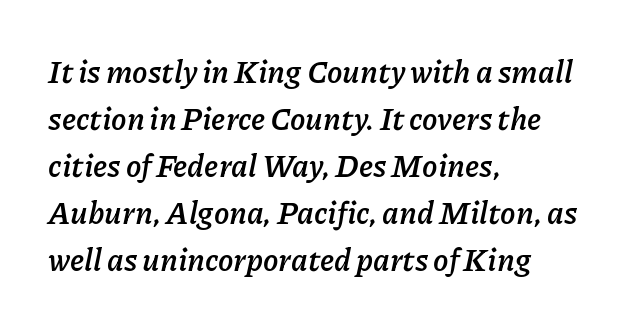
Q: Is the text bold? A: Yes.
Q: Is the text italic (slanted)? A: Yes, it leans right by about 11 degrees.
Q: Is the text underlined? A: No.
Q: How is the paragraph aligned? A: Left-aligned.
Q: Is the spacing between letters normal or unusually wide? A: Normal.
Q: Is the spacing between lines tight, normal or loose? A: Normal.
Q: Width (condensed, normal, or wide)? A: Normal.
Q: Stroke contrast? A: Low.
Q: x-height? A: Medium.
Q: Monospaced? A: No.
